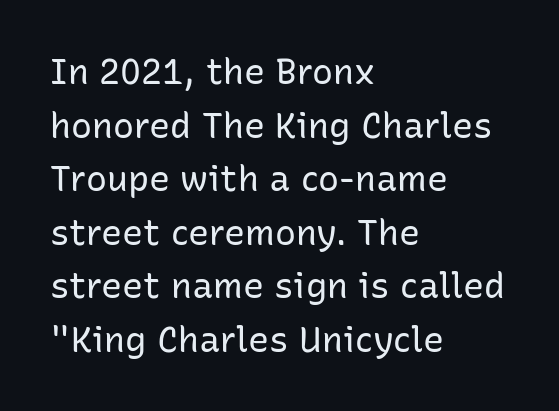
{"serif": "no", "italic": "no", "bold": "no", "weight": "regular", "width": "normal", "stroke_contrast": "low", "x_height": "medium", "monospaced": "no", "underline": "no", "align": "left", "line_spacing": "normal", "line_spacing_ratio": 1.53, "letter_spacing": "normal", "letter_spacing_em": 0.0, "glyph_px": 35}
